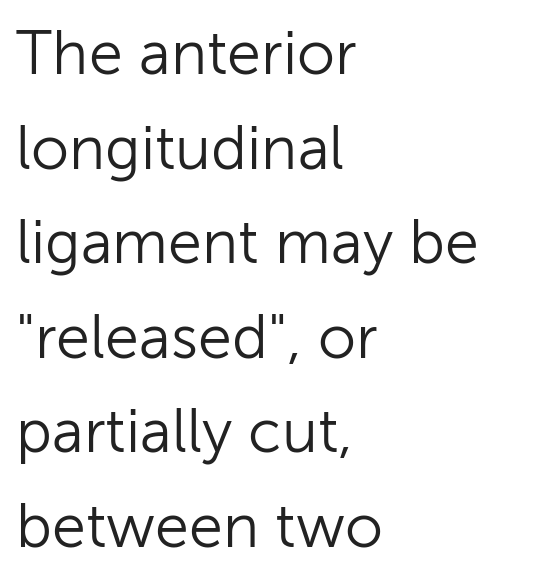
{"serif": "no", "italic": "no", "bold": "no", "weight": "light", "width": "normal", "stroke_contrast": "low", "x_height": "medium", "monospaced": "no", "underline": "no", "align": "left", "line_spacing": "normal", "line_spacing_ratio": 1.55, "letter_spacing": "normal", "letter_spacing_em": 0.0, "glyph_px": 61}
